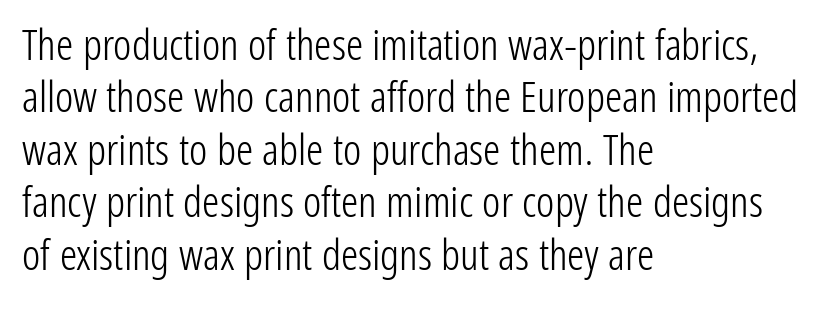
The image shows 43 px light, condensed sans-serif type, upright; set left-aligned, line spacing 1.22x, normal letter spacing, not underlined; low stroke contrast and a medium x-height.
